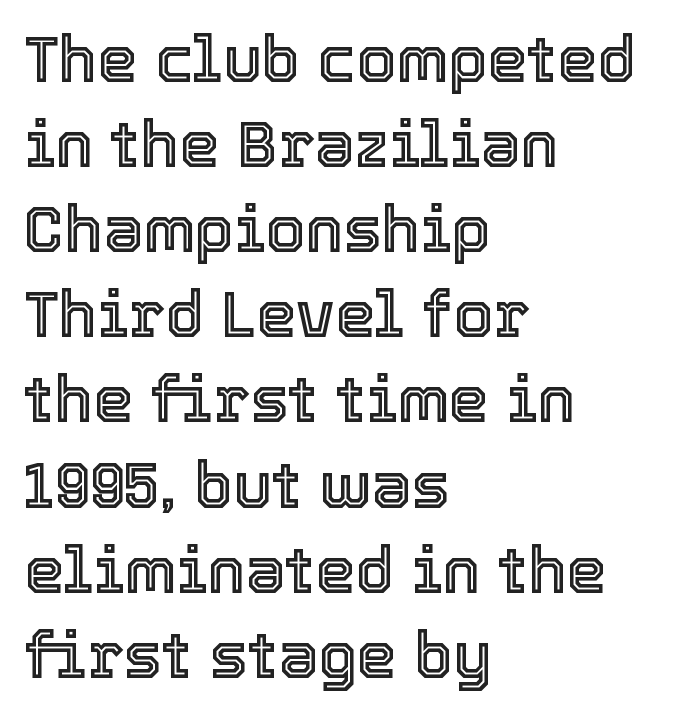
Q: Is the text italic (slanted)? A: No, it is upright.
Q: Is the text underlined? A: No.
Q: How is the paragraph aligned? A: Left-aligned.
Q: Is the spacing between letters normal or unusually wide? A: Normal.
Q: Is the spacing between lines tight, normal or loose? A: Normal.
Q: Width (condensed, normal, or wide)? A: Normal.
Q: x-height? A: Medium.
Q: Monospaced? A: No.
